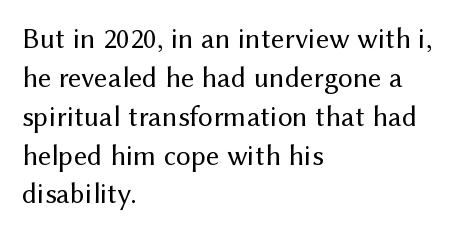
The image shows 29 px regular-weight sans-serif type, upright; set left-aligned, normal line spacing (1.34x), normal letter spacing, not underlined; medium stroke contrast and a medium x-height.
